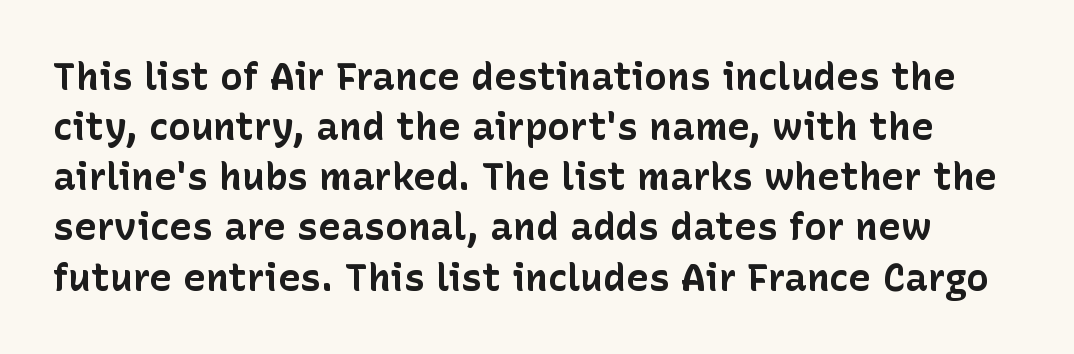
Font category for this specimen: sans-serif. Check under the words: just untouched page. The face used here is proportionally spaced, like ordinary book or web type. A dark, heavy texture on the line: the type is bold. Posture: straight, roman, zero tilt.
